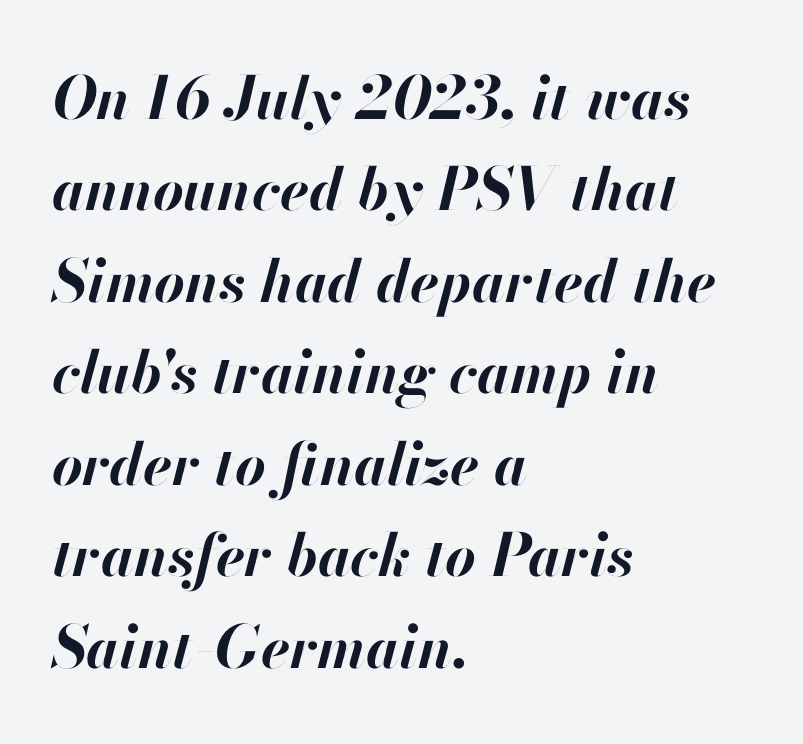
{"italic": "yes", "lean": "right", "slant_degrees": 13, "bold": "yes", "weight": "bold", "width": "normal", "stroke_contrast": "high", "x_height": "small", "monospaced": "no", "underline": "no", "align": "left", "line_spacing": "normal", "line_spacing_ratio": 1.55, "letter_spacing": "normal", "letter_spacing_em": 0.0, "glyph_px": 59}
